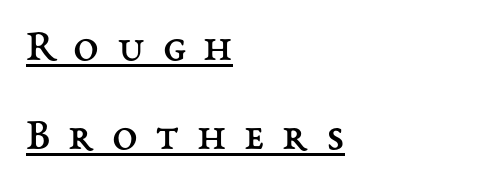
The image shows 46 px regular-weight type, upright; set left-aligned, loose line spacing (1.93x), unusually wide letter spacing (+0.38 em), underlined; medium stroke contrast and a medium x-height.
